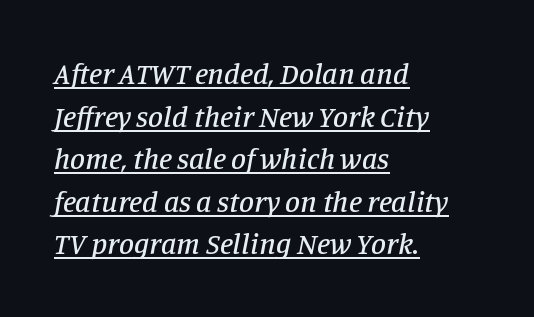
{"serif": "yes", "italic": "yes", "lean": "right", "slant_degrees": 11, "width": "normal", "stroke_contrast": "low", "x_height": "large", "monospaced": "no", "underline": "yes", "align": "left", "line_spacing": "normal", "line_spacing_ratio": 1.42, "letter_spacing": "normal", "letter_spacing_em": 0.0, "glyph_px": 30}
